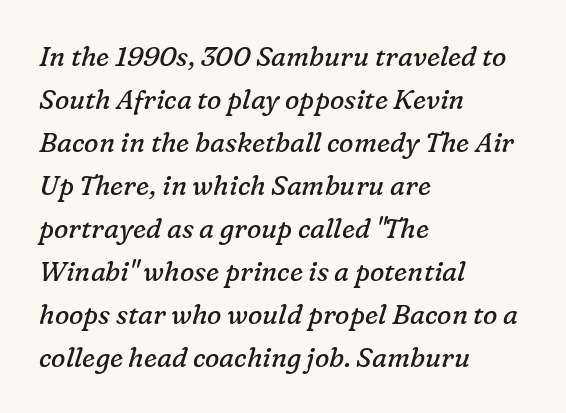
{"italic": "yes", "lean": "right", "slant_degrees": 16, "bold": "no", "underline": "no", "align": "left", "line_spacing": "normal", "line_spacing_ratio": 1.59, "letter_spacing": "normal", "letter_spacing_em": 0.0, "glyph_px": 27}
